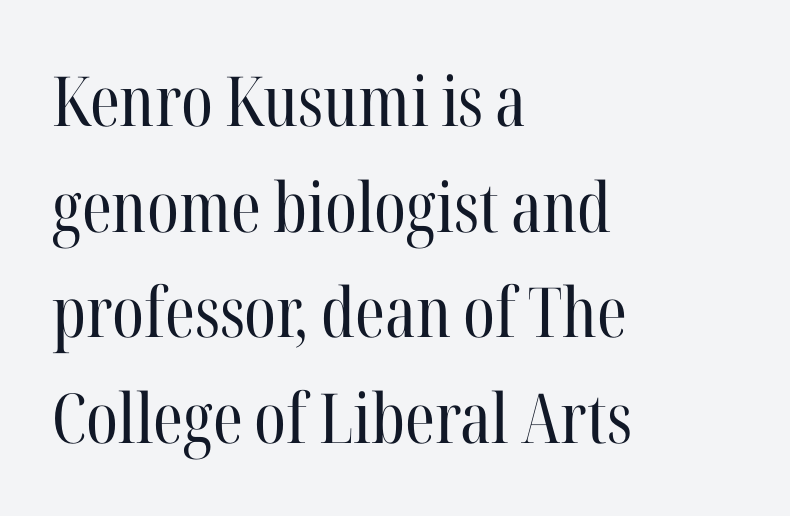
The image shows 69 px regular-weight, condensed serif type, upright; set left-aligned, normal line spacing (1.53x), normal letter spacing, not underlined; high stroke contrast and a medium x-height.
